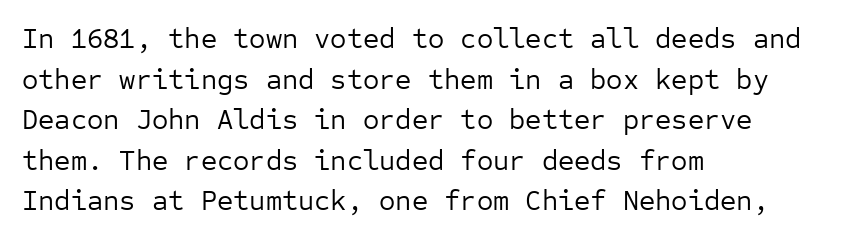
{"serif": "no", "italic": "no", "bold": "no", "weight": "regular", "width": "normal", "stroke_contrast": "low", "x_height": "medium", "monospaced": "yes", "underline": "no", "align": "left", "line_spacing": "normal", "line_spacing_ratio": 1.45, "letter_spacing": "normal", "letter_spacing_em": 0.0, "glyph_px": 28}
